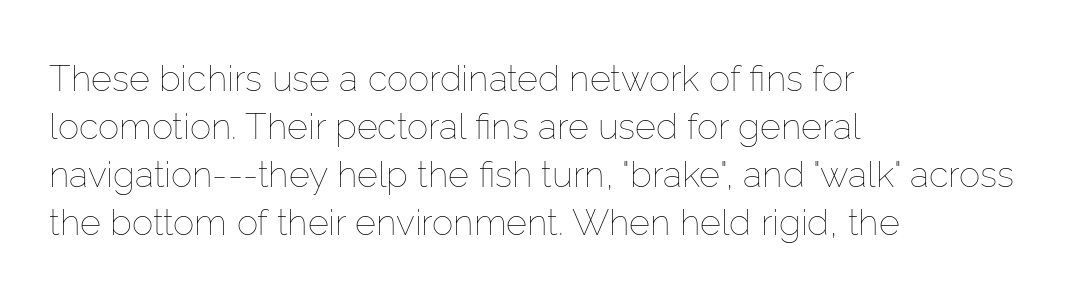
Q: Is the text bold? A: No.
Q: Is the text italic (slanted)? A: No, it is upright.
Q: Is the text underlined? A: No.
Q: How is the paragraph aligned? A: Left-aligned.
Q: Is the spacing between letters normal or unusually wide? A: Normal.
Q: Is the spacing between lines tight, normal or loose? A: Normal.
Q: Width (condensed, normal, or wide)? A: Normal.
Q: Stroke contrast? A: Low.
Q: x-height? A: Medium.
Q: Monospaced? A: No.
